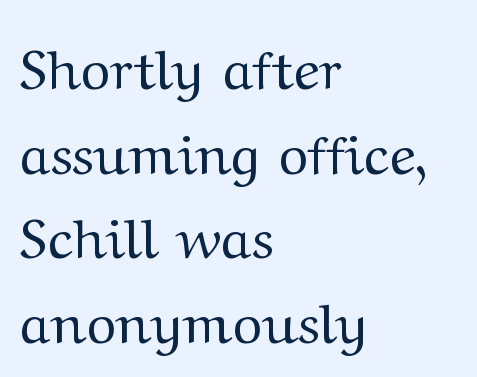
How would I describe the line gaps? Plain and ordinary. Short note: letters normally spaced. This rendering features lettering with no underline. Are there feet on the stems? There are — it's a serif. Reading down the block, your eye returns to a fixed left position each line. Do the letters lean? They stand straight.
